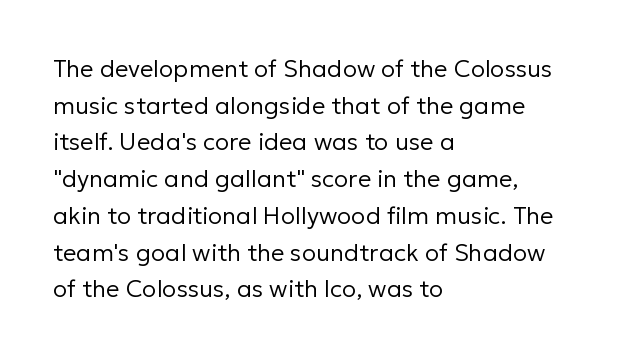
{"italic": "no", "bold": "no", "underline": "no", "align": "left", "line_spacing": "normal", "line_spacing_ratio": 1.53, "letter_spacing": "normal", "letter_spacing_em": 0.0, "glyph_px": 24}
